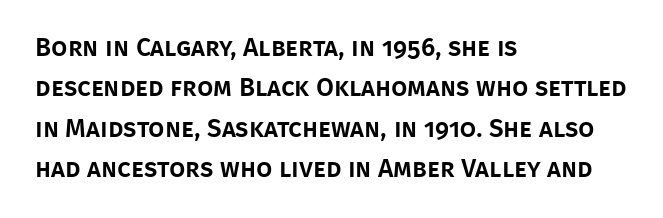
This rendering uses left alignment, leaving the right contour irregular. The vertical gap from one line to the next is medium. The space beneath each line is pristine and unruled. Does extra space separate the letters? No, they use regular spacing. Every character sits straight up, as roman type does.
